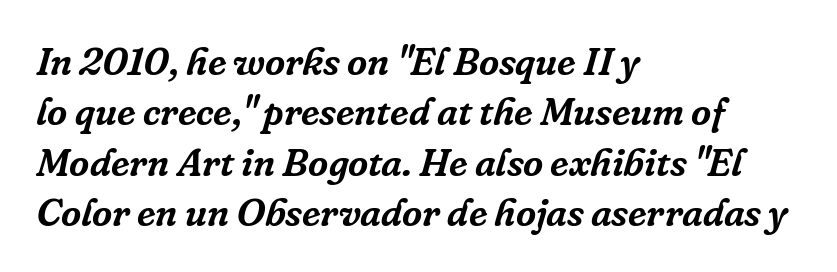
{"serif": "yes", "italic": "yes", "lean": "right", "slant_degrees": 16, "width": "normal", "stroke_contrast": "low", "x_height": "medium", "monospaced": "no", "underline": "no", "align": "left", "line_spacing": "normal", "line_spacing_ratio": 1.29, "letter_spacing": "normal", "letter_spacing_em": 0.0, "glyph_px": 39}
